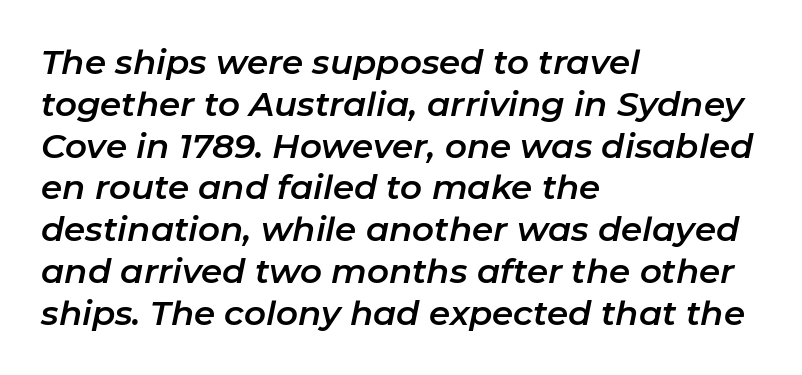
Q: Is the text italic (slanted)? A: Yes, it leans right by about 11 degrees.
Q: Is the text underlined? A: No.
Q: How is the paragraph aligned? A: Left-aligned.
Q: Is the spacing between letters normal or unusually wide? A: Normal.
Q: Width (condensed, normal, or wide)? A: Normal.
Q: Stroke contrast? A: Low.
Q: x-height? A: Medium.
Q: Monospaced? A: No.
